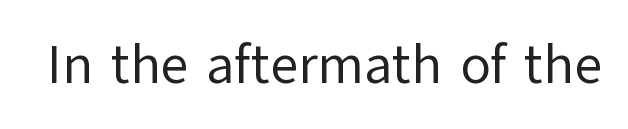
{"serif": "no", "italic": "no", "bold": "no", "weight": "regular", "width": "normal", "stroke_contrast": "low", "x_height": "medium", "monospaced": "no", "underline": "no", "letter_spacing": "normal", "letter_spacing_em": 0.0, "glyph_px": 55}
